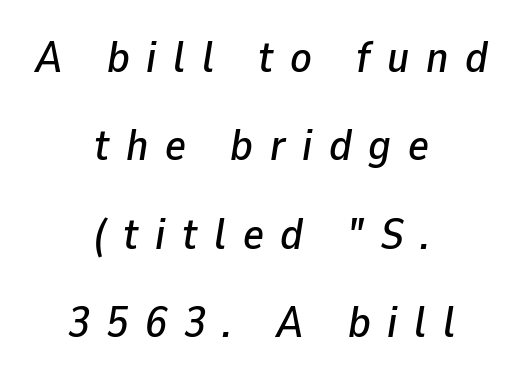
Loosely led — the rows are spread out. The face used here has a pronounced slope to its letters. Visually the block forms a symmetrical silhouette, jagged on both flanks. Here the designer chose a conventional face with non-uniform glyph widths. The foot of each line stays bare and open.
